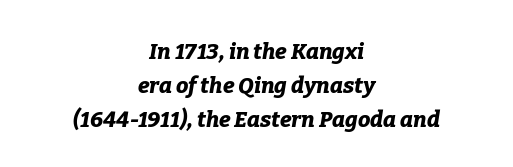
Look at the tracking — it's just the regular setting, nothing added. Rows of type keep a routine distance in the vertical direction. The passage shown leans; its letterforms are oblique. A student would call this center alignment; a typographer would say set centered.
